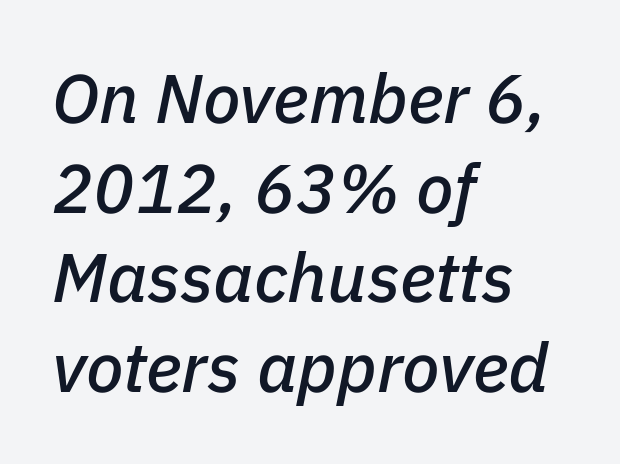
Students, observe: this is what conventionally led text looks like. The line texture is even and compact thanks to regular tracking. The text carries the slant typical of an italic or oblique font. The face used here is proportionally spaced, like ordinary book or web type. A bare baseline throughout the passage. The lines are quadded left.
